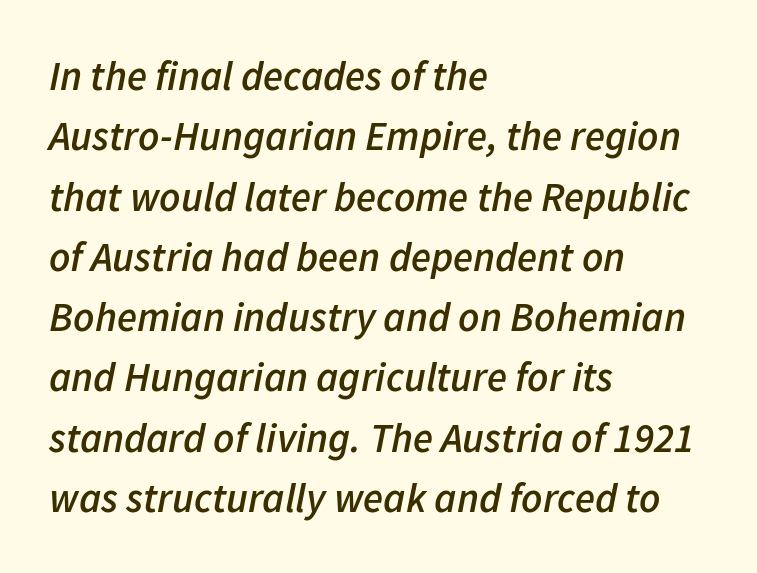
Q: Is the text bold? A: Semi-bold.
Q: Is the text italic (slanted)? A: Yes, it leans right by about 11 degrees.
Q: Is the text underlined? A: No.
Q: How is the paragraph aligned? A: Left-aligned.
Q: Is the spacing between letters normal or unusually wide? A: Normal.
Q: Is the spacing between lines tight, normal or loose? A: Normal.
Q: Width (condensed, normal, or wide)? A: Normal.
Q: Stroke contrast? A: Low.
Q: x-height? A: Medium.
Q: Monospaced? A: No.
